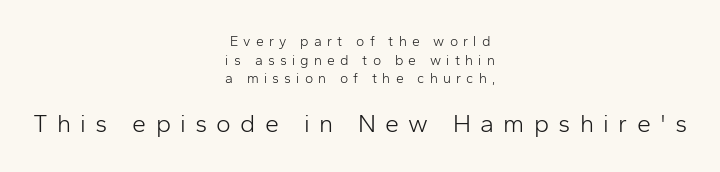
The whitespace from short lines is split evenly between both sides. This sample uses an upright cut, with every glyph sitting square on the baseline. The letters in the lower block stand taller than those in the block above. In terms of letterspacing, this is a distinctly airy, spread setting.
